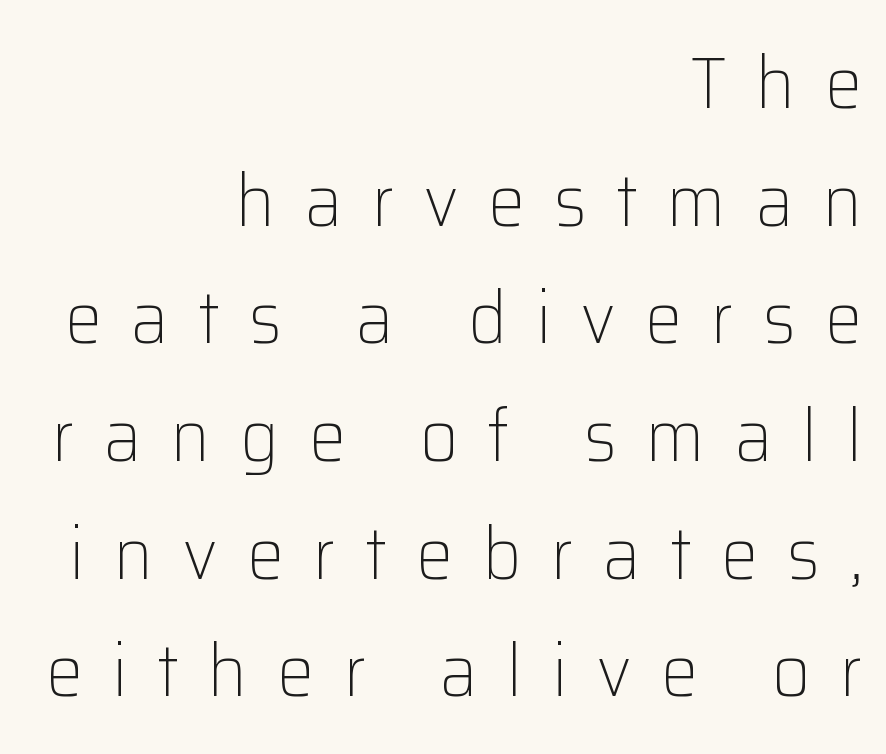
{"serif": "no", "italic": "no", "bold": "no", "weight": "light", "width": "normal", "stroke_contrast": "low", "x_height": "medium", "monospaced": "no", "underline": "no", "align": "right", "line_spacing": "normal", "line_spacing_ratio": 1.59, "letter_spacing": "wide", "letter_spacing_em": 0.4, "glyph_px": 74}
